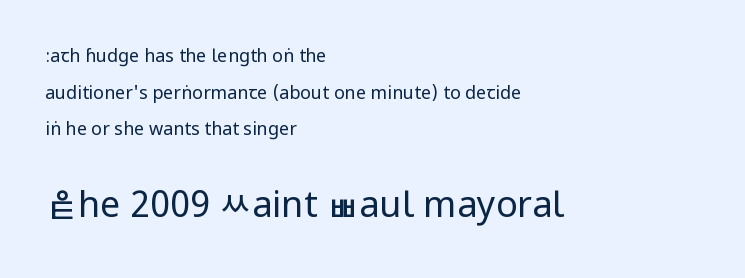
The emphasis by scale lands on block number two, below. How would I describe the line gaps? Wide and relaxed. In CSS terms this would be text-align: left. No word sits above an underline.
